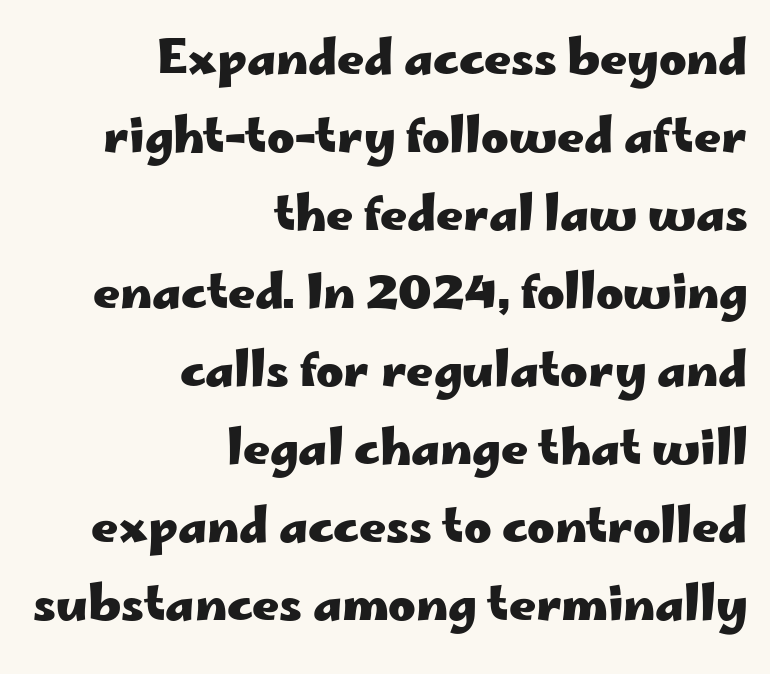
Each letter keeps its own natural width here, so spacing adapts to shape. The strip under each line holds only bare page. It's the straight-up-and-down kind of type. There is no visible air inserted between adjacent glyphs. Its strokes are broad and dark, the hallmark of bold type. The vertical gap from one line to the next is medium.
